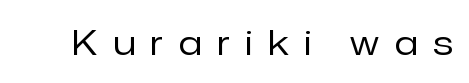
{"serif": "no", "italic": "no", "bold": "no", "weight": "regular", "width": "normal", "stroke_contrast": "low", "x_height": "medium", "monospaced": "no", "underline": "no", "letter_spacing": "wide", "letter_spacing_em": 0.46, "glyph_px": 34}
